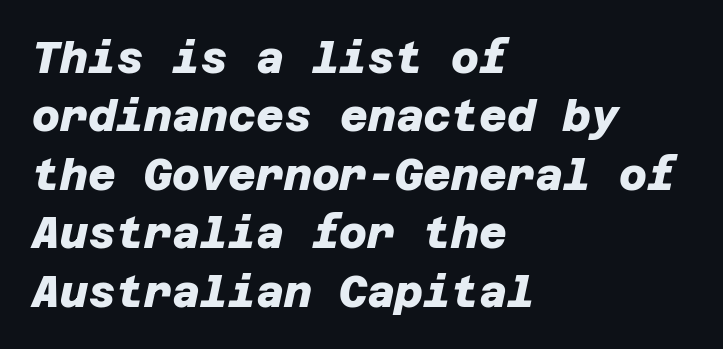
The image shows 43 px heavy sans-serif type; set left-aligned, normal line spacing (1.36x), normal letter spacing, not underlined; low stroke contrast and a large x-height.
